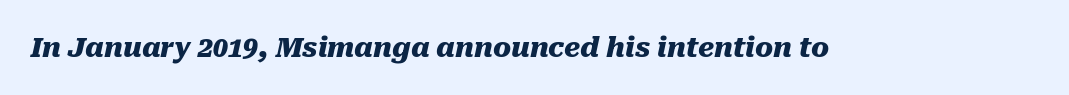
The image shows 27 px bold type, italic (leaning right); set normal letter spacing, not underlined.
